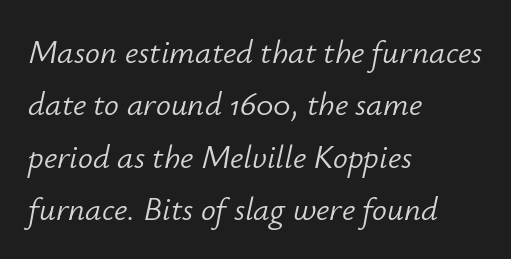
Letter spacing: default. You could not count columns in this text — the font is proportionally spaced. The typography opts for an oblique posture over an upright one. Baseline-to-baseline distance is the conventional proportion of letter height. This reads as an unemphasized weight, regular at the heaviest.
